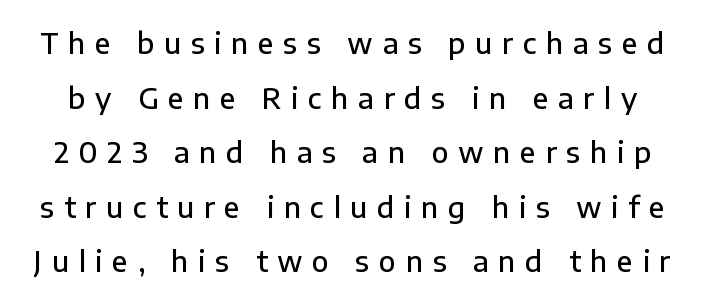
The image shows 28 px semibold sans-serif type, upright; set loose line spacing (1.95x), unusually wide letter spacing (+0.34 em), not underlined; low stroke contrast and a medium x-height.
